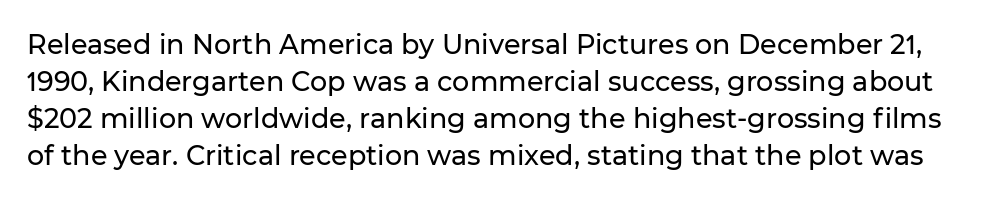
Q: Is the text italic (slanted)? A: No, it is upright.
Q: Is the text underlined? A: No.
Q: Is the spacing between letters normal or unusually wide? A: Normal.
Q: Is the spacing between lines tight, normal or loose? A: Normal.
